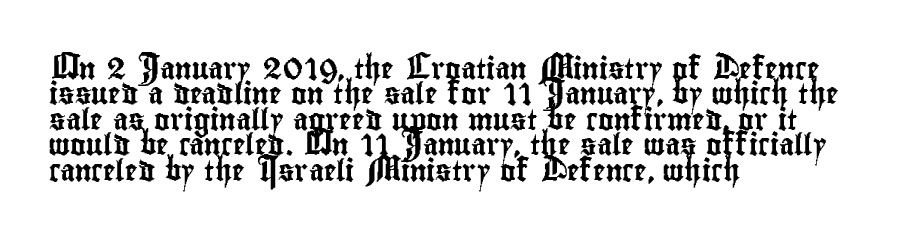
{"italic": "no", "underline": "no", "align": "left", "line_spacing_ratio": 1.21, "letter_spacing": "normal", "letter_spacing_em": 0.0, "glyph_px": 21}
